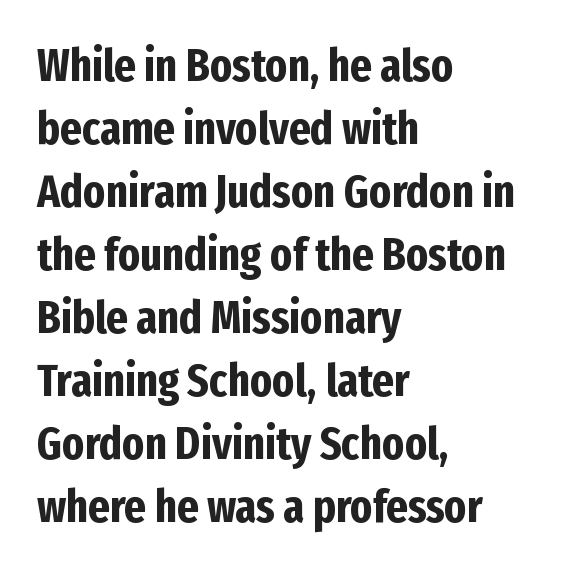
{"serif": "no", "italic": "no", "bold": "yes", "weight": "bold", "width": "condensed", "stroke_contrast": "low", "x_height": "medium", "monospaced": "no", "underline": "no", "align": "left", "line_spacing": "normal", "line_spacing_ratio": 1.37, "letter_spacing": "normal", "letter_spacing_em": 0.0, "glyph_px": 46}
